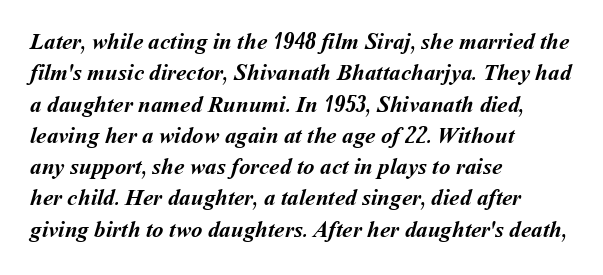
{"bold": "yes", "underline": "no", "align": "left", "line_spacing": "normal", "line_spacing_ratio": 1.36, "letter_spacing": "normal", "letter_spacing_em": 0.0, "glyph_px": 23}
